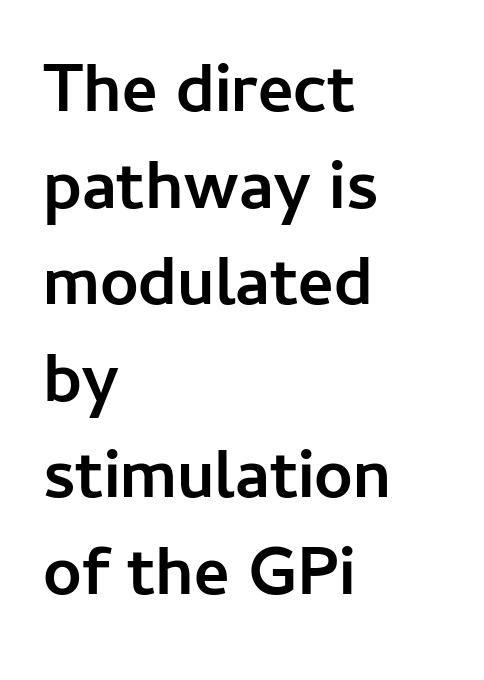
The image shows 68 px semibold sans-serif type, upright; set left-aligned, normal line spacing (1.42x), normal letter spacing, not underlined; low stroke contrast and a medium x-height.
